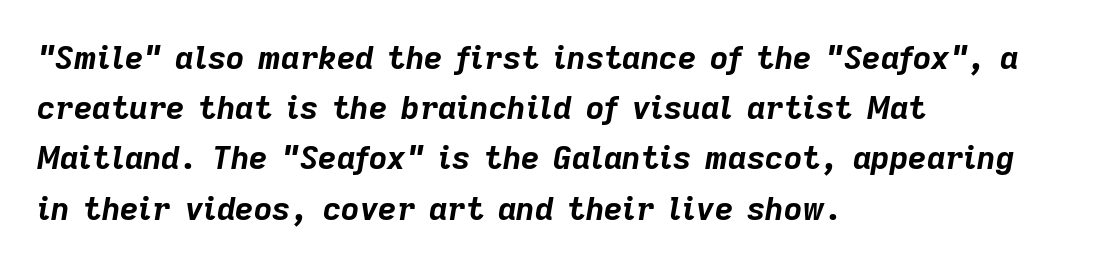
{"italic": "yes", "lean": "right", "slant_degrees": 9, "bold": "yes", "weight": "bold", "width": "normal", "stroke_contrast": "low", "x_height": "medium", "monospaced": "no", "underline": "no", "align": "left", "line_spacing": "normal", "line_spacing_ratio": 1.57, "letter_spacing": "normal", "letter_spacing_em": 0.0, "glyph_px": 32}
